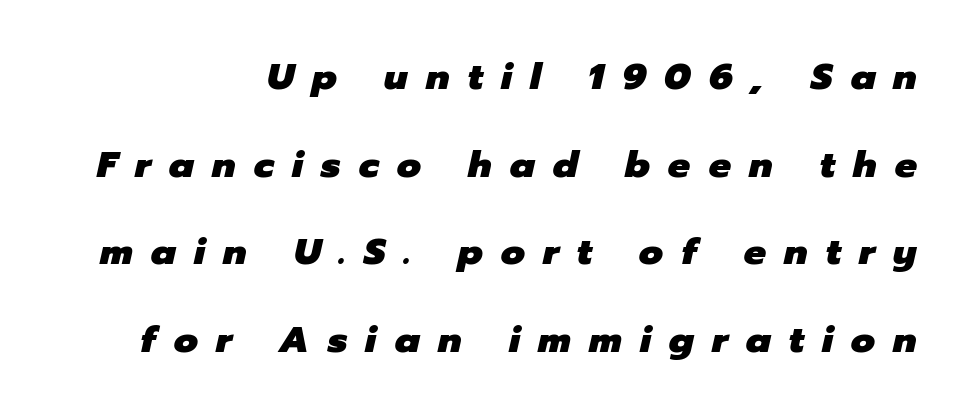
The image shows 37 px heavy type, italic (leaning right); set loose line spacing (2.37x), unusually wide letter spacing (+0.49 em), not underlined; low stroke contrast and a medium x-height.
